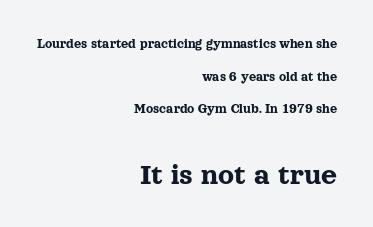
Q: Is the text italic (slanted)? A: No, it is upright.
Q: Is the typeface a serif or a sans-serif typeface? A: Serif.
Q: Is the text underlined? A: No.
Q: How is the paragraph aligned? A: Right-aligned.
Q: Is the spacing between letters normal or unusually wide? A: Normal.
Q: Is the spacing between lines tight, normal or loose? A: Loose.
Q: Which block of text is set in a larger size, the first (top) or the second (bottom)? A: The second (bottom) one.
Q: Width (condensed, normal, or wide)? A: Normal.
Q: x-height? A: Medium.
Q: Monospaced? A: No.
